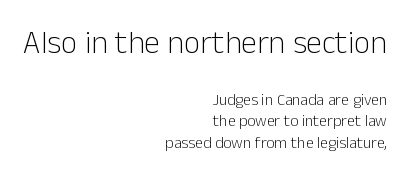
{"serif": "no", "italic": "no", "bold": "no", "weight": "light", "width": "normal", "stroke_contrast": "low", "x_height": "medium", "monospaced": "no", "underline": "no", "align": "right", "line_spacing": "normal", "line_spacing_ratio": 1.33, "letter_spacing": "normal", "letter_spacing_em": 0.0, "larger_block": "first", "size_ratio": 2.0, "glyph_px": 32}
